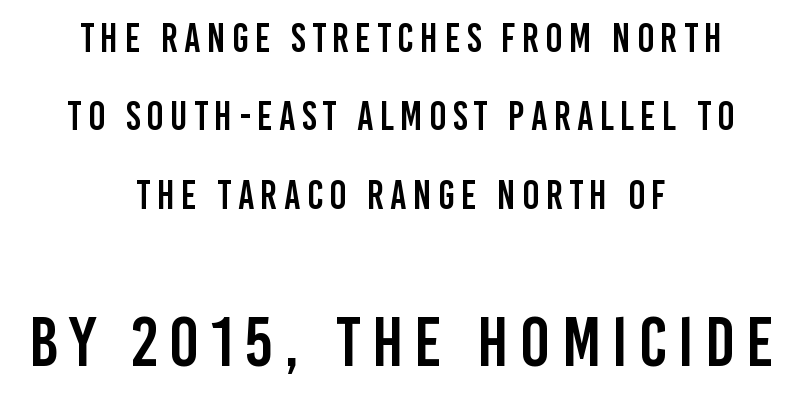
The image shows 70 px condensed sans-serif type, upright; set centered, loose line spacing (1.96x), not underlined; the second (bottom) block is 1.75x larger; low stroke contrast and a large x-height.
